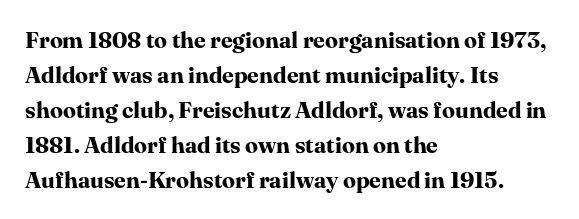
Q: Is the text bold? A: Yes.
Q: Is the text italic (slanted)? A: No, it is upright.
Q: Is the text underlined? A: No.
Q: How is the paragraph aligned? A: Left-aligned.
Q: Is the spacing between letters normal or unusually wide? A: Normal.
Q: Is the spacing between lines tight, normal or loose? A: Normal.
